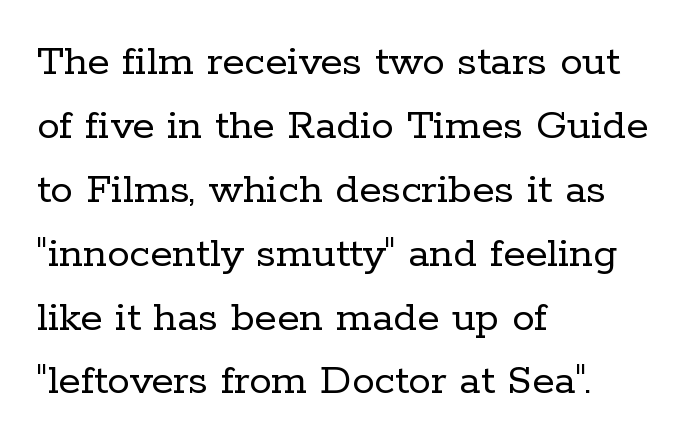
Q: Is the text bold? A: No.
Q: Is the text italic (slanted)? A: No, it is upright.
Q: Is the typeface a serif or a sans-serif typeface? A: Serif.
Q: Is the text underlined? A: No.
Q: How is the paragraph aligned? A: Left-aligned.
Q: Is the spacing between letters normal or unusually wide? A: Normal.
Q: Is the spacing between lines tight, normal or loose? A: Normal.
Q: Width (condensed, normal, or wide)? A: Normal.
Q: Stroke contrast? A: Low.
Q: x-height? A: Medium.
Q: Monospaced? A: No.
